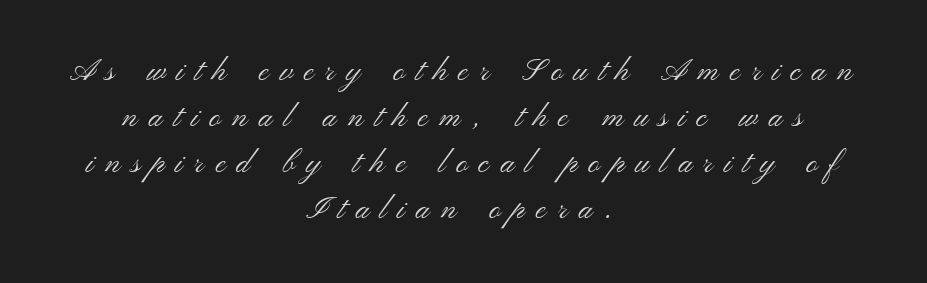
The image shows 31 px light, wide sans-serif type; set centered, normal line spacing (1.48x), unusually wide letter spacing (+0.36 em), not underlined; medium stroke contrast and a small x-height.
